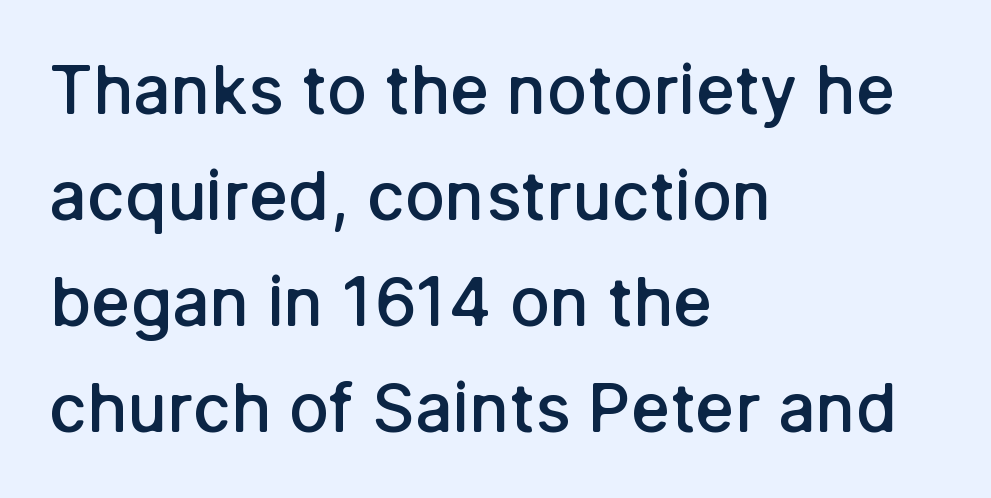
The characters look somewhat weighty, a semibold short of true bold. The leading is moderate, giving the passage an even texture. The passage shown is typeset with a sans-serif family. The lines are quadded left.
